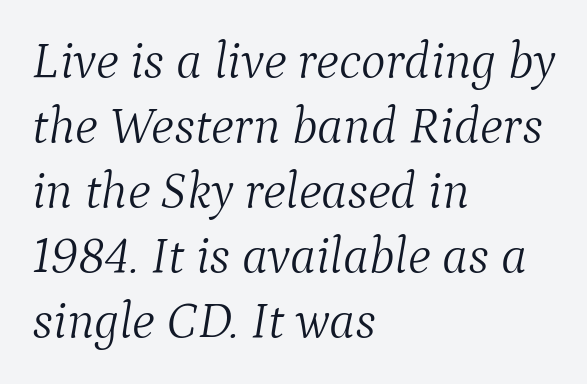
Q: Is the text bold? A: No.
Q: Is the text italic (slanted)? A: Yes, it leans right by about 9 degrees.
Q: Is the typeface a serif or a sans-serif typeface? A: Serif.
Q: Is the text underlined? A: No.
Q: How is the paragraph aligned? A: Left-aligned.
Q: Is the spacing between letters normal or unusually wide? A: Normal.
Q: Is the spacing between lines tight, normal or loose? A: Normal.
Q: Width (condensed, normal, or wide)? A: Normal.
Q: Stroke contrast? A: Medium.
Q: x-height? A: Medium.
Q: Monospaced? A: No.
